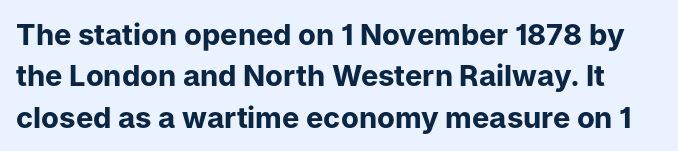
Q: Is the text bold? A: Yes.
Q: Is the text italic (slanted)? A: No, it is upright.
Q: Is the typeface a serif or a sans-serif typeface? A: Sans-serif.
Q: Is the text underlined? A: No.
Q: Is the spacing between letters normal or unusually wide? A: Normal.
Q: Is the spacing between lines tight, normal or loose? A: Normal.
Q: Width (condensed, normal, or wide)? A: Normal.
Q: Stroke contrast? A: Low.
Q: x-height? A: Medium.
Q: Monospaced? A: No.
